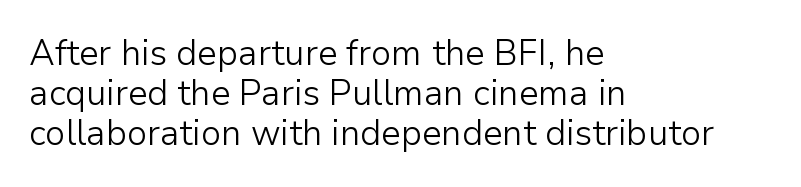
{"serif": "no", "italic": "no", "bold": "no", "weight": "light", "width": "normal", "stroke_contrast": "low", "x_height": "medium", "monospaced": "no", "underline": "no", "align": "left", "line_spacing": "tight", "line_spacing_ratio": 1.14, "letter_spacing": "normal", "letter_spacing_em": 0.0, "glyph_px": 35}
